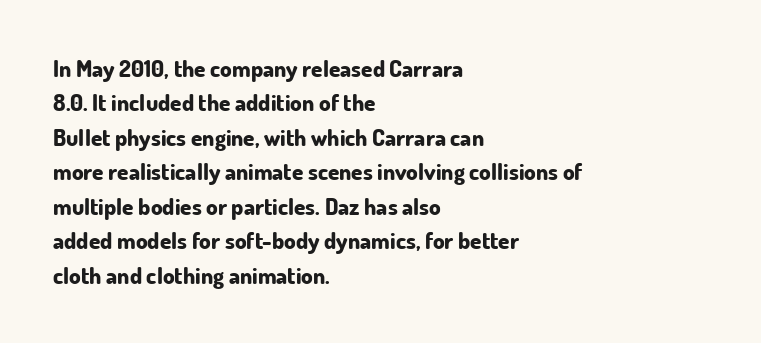
Is the letter spacing exaggerated? No — it looks like the ordinary default. Reading down the block, your eye returns to a fixed left position each line. Heavy-handed strokes throughout: this text is bold. Just letters on the line, the space beneath them empty. Baseline-to-baseline distance is the conventional proportion of letter height. A roman cut, with each character standing at attention.
